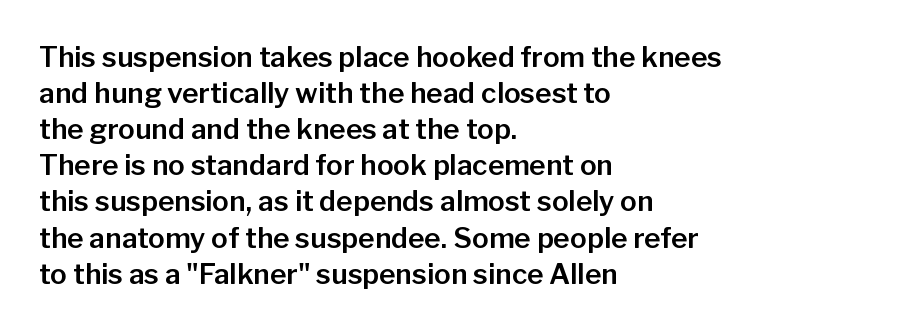
The image shows 28 px sans-serif type, upright; set left-aligned, normal line spacing (1.29x), normal letter spacing, not underlined; low stroke contrast and a medium x-height.
